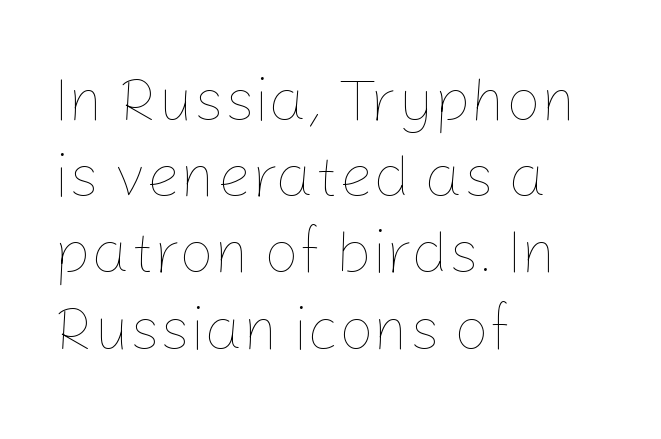
Q: Is the text bold? A: No.
Q: Is the text italic (slanted)? A: No, it is upright.
Q: Is the text underlined? A: No.
Q: How is the paragraph aligned? A: Left-aligned.
Q: Is the spacing between letters normal or unusually wide? A: Normal.
Q: Is the spacing between lines tight, normal or loose? A: Normal.
Q: Width (condensed, normal, or wide)? A: Normal.
Q: Stroke contrast? A: Low.
Q: x-height? A: Medium.
Q: Monospaced? A: No.
